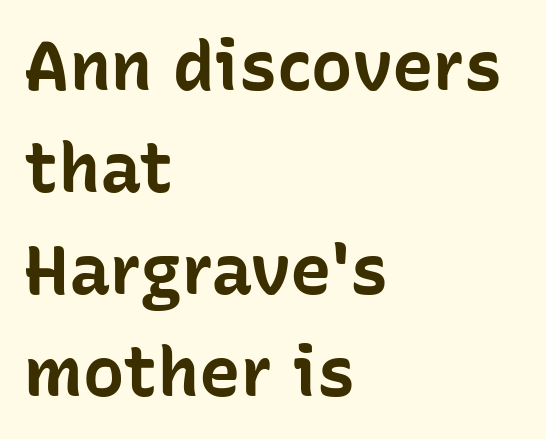
{"serif": "no", "italic": "no", "bold": "yes", "weight": "bold", "width": "normal", "stroke_contrast": "low", "x_height": "medium", "monospaced": "no", "underline": "no", "align": "left", "line_spacing": "normal", "line_spacing_ratio": 1.48, "letter_spacing": "normal", "letter_spacing_em": 0.0, "glyph_px": 69}
